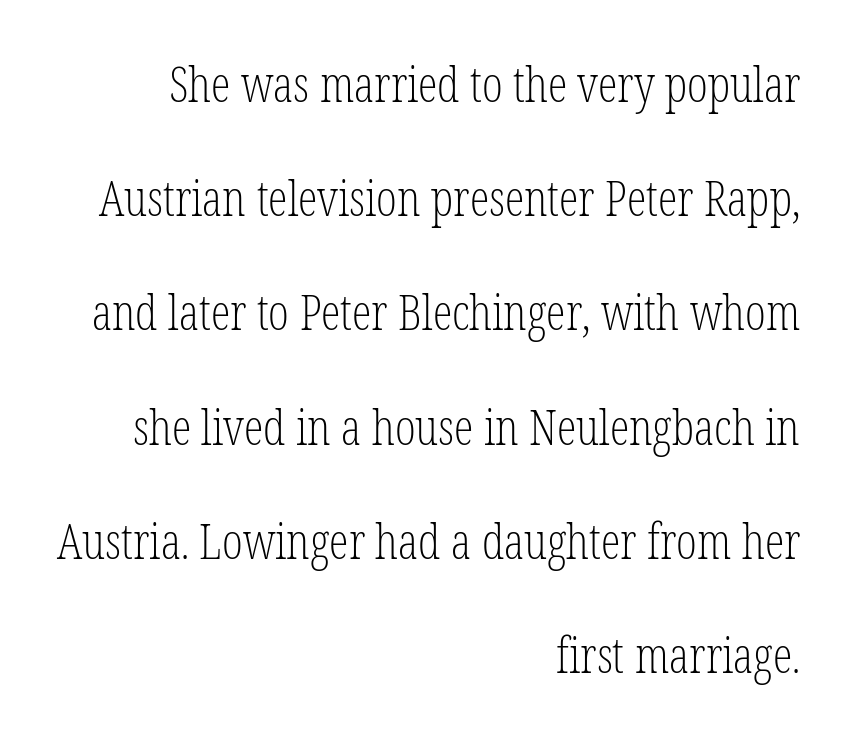
Q: Is the text bold? A: No.
Q: Is the text italic (slanted)? A: No, it is upright.
Q: Is the typeface a serif or a sans-serif typeface? A: Serif.
Q: Is the text underlined? A: No.
Q: How is the paragraph aligned? A: Right-aligned.
Q: Is the spacing between letters normal or unusually wide? A: Normal.
Q: Is the spacing between lines tight, normal or loose? A: Loose.
Q: Width (condensed, normal, or wide)? A: Condensed.
Q: Stroke contrast? A: Low.
Q: x-height? A: Medium.
Q: Monospaced? A: No.
